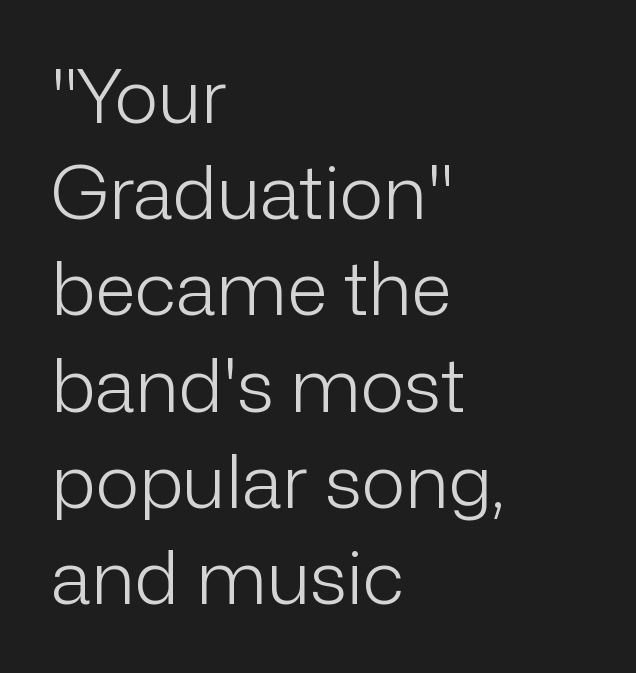
The image shows 74 px light sans-serif type, upright; set left-aligned, normal line spacing (1.3x), normal letter spacing, not underlined; low stroke contrast and a medium x-height.
